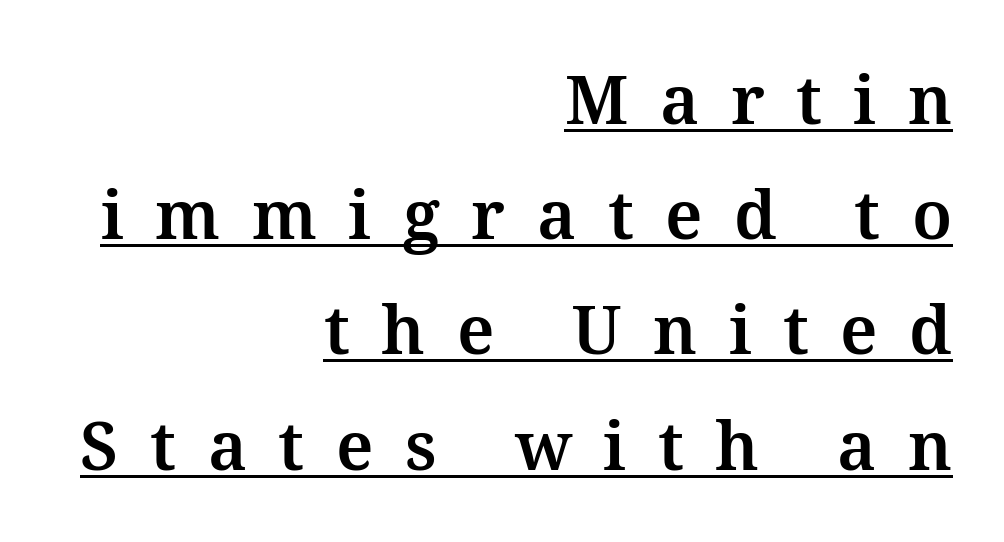
Right-aligned paragraph, ragged on the left. You'd pick this weight for a headline — it's a proper bold. It's the straight-up-and-down kind of type. These lines are rendered in a variable-pitch font.
